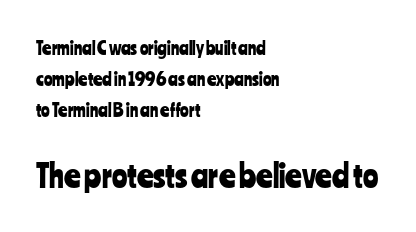
The letters advance in unequal steps, a hallmark of proportional type. The font's upright variant was chosen for this text. There is no visible air inserted between adjacent glyphs. Check where the strokes stop: nothing finishes them off — pure sans. If you squint, the bottom block still reads clearly — it's the larger of the two. Short and long lines alike share a common starting point at left.
